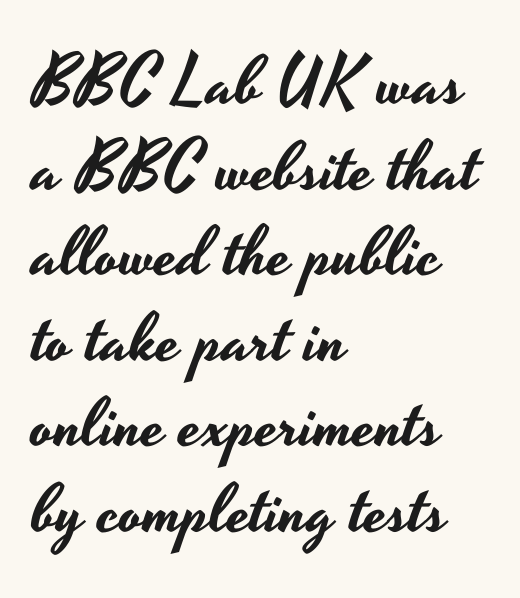
{"serif": "no", "width": "wide", "stroke_contrast": "low", "x_height": "small", "monospaced": "no", "underline": "no", "align": "left", "line_spacing_ratio": 1.24, "letter_spacing": "normal", "letter_spacing_em": 0.0, "glyph_px": 69}
